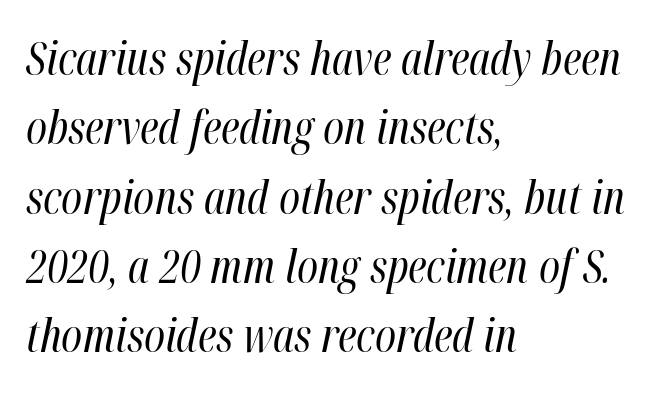
Caption: face not bold, strokes unweighted. This sample keeps an unexceptional amount of space between lines. The passage shown is typed in a proportional face where columns would drift. The gaps between neighbouring characters are ordinary and unremarkable. Is the type slanted? Yes — the strokes lean at a clear angle. Alignment: flush left.
